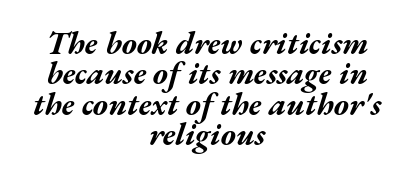
The image shows 32 px bold, wide type, italic (leaning right); set centered, tight line spacing (0.95x), normal letter spacing, not underlined; medium stroke contrast and a medium x-height.
